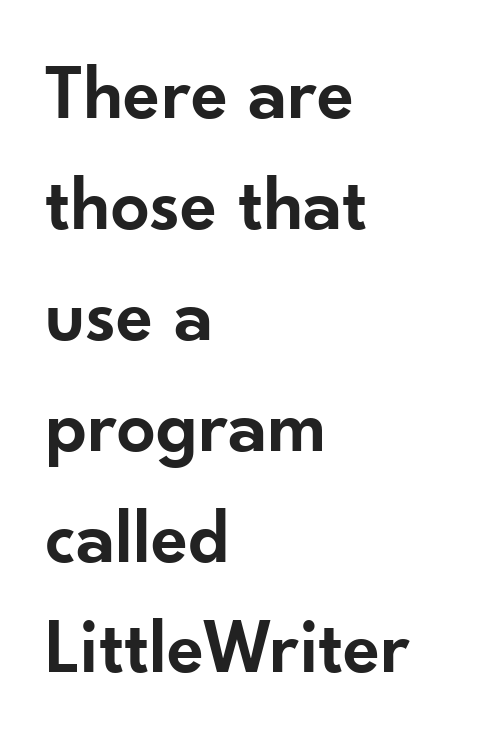
The image shows 77 px semibold sans-serif type, upright; set left-aligned, normal line spacing (1.44x), normal letter spacing, not underlined; low stroke contrast and a small x-height.
